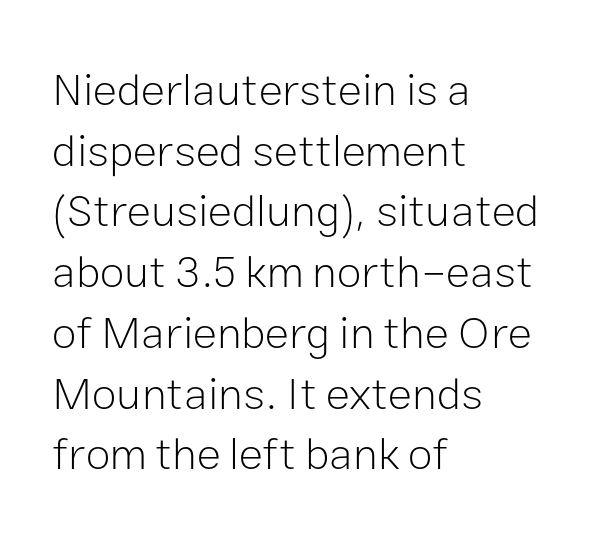
Q: Is the text bold? A: No.
Q: Is the text italic (slanted)? A: No, it is upright.
Q: Is the typeface a serif or a sans-serif typeface? A: Sans-serif.
Q: Is the text underlined? A: No.
Q: How is the paragraph aligned? A: Left-aligned.
Q: Is the spacing between letters normal or unusually wide? A: Normal.
Q: Is the spacing between lines tight, normal or loose? A: Normal.
Q: Width (condensed, normal, or wide)? A: Normal.
Q: Stroke contrast? A: Low.
Q: x-height? A: Medium.
Q: Monospaced? A: No.
